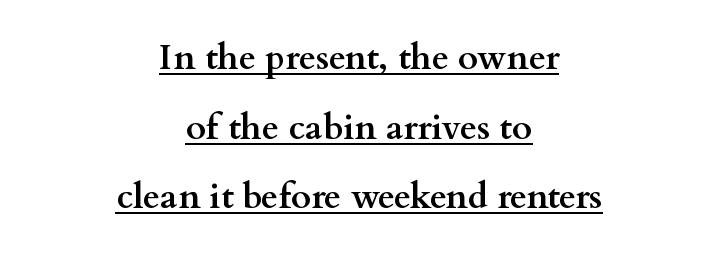
The image shows 35 px semibold, wide serif type, upright; set centered, loose line spacing (1.99x), normal letter spacing, underlined; medium stroke contrast and a small x-height.
